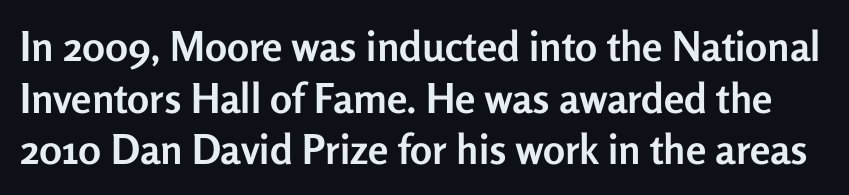
{"serif": "no", "italic": "no", "bold": "yes", "weight": "semibold", "width": "normal", "stroke_contrast": "low", "x_height": "medium", "monospaced": "no", "underline": "no", "line_spacing": "normal", "line_spacing_ratio": 1.26, "letter_spacing": "normal", "letter_spacing_em": 0.0, "glyph_px": 41}
